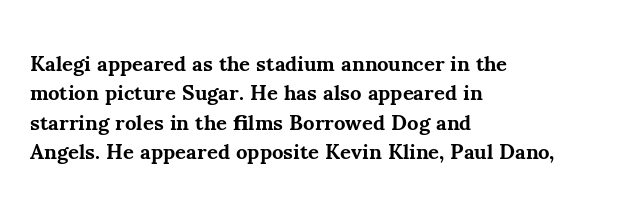
Posture: upright roman. Underlining? Definitely not there. Each line starts at the same left margin while the right side varies. Stroke thickness is high; the sample reads as a true bold. The block of text has a typical density, with ordinary space between rows.
